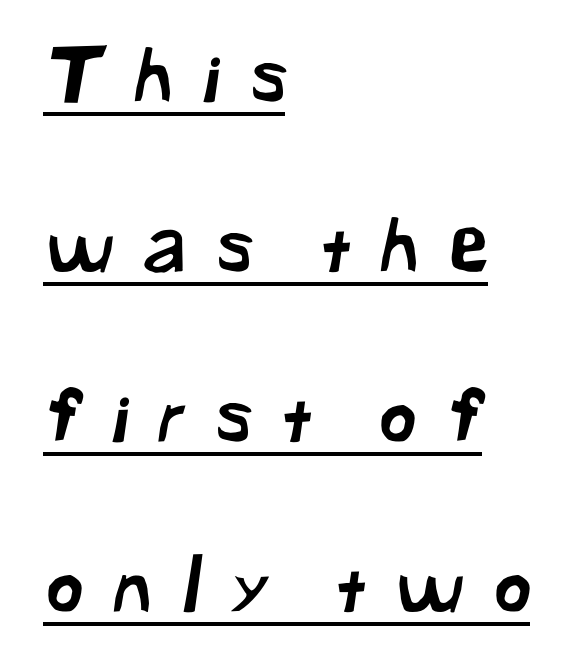
The image shows 73 px sans-serif type; set left-aligned, loose line spacing (2.33x), unusually wide letter spacing (+0.41 em), underlined; low stroke contrast and a medium x-height.
